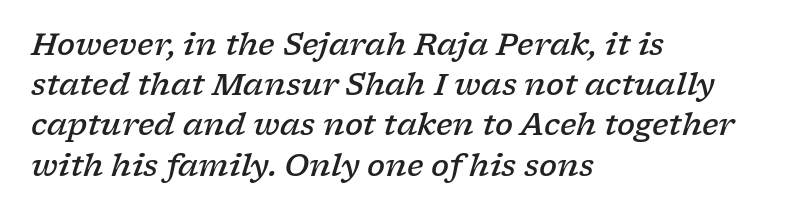
As a designer I'd log this as weight 600, semibold. You can tell from the footed stems that serif type was used. Students, observe: this is what conventionally led text looks like. You could not count columns in this text — the font is proportionally spaced.
